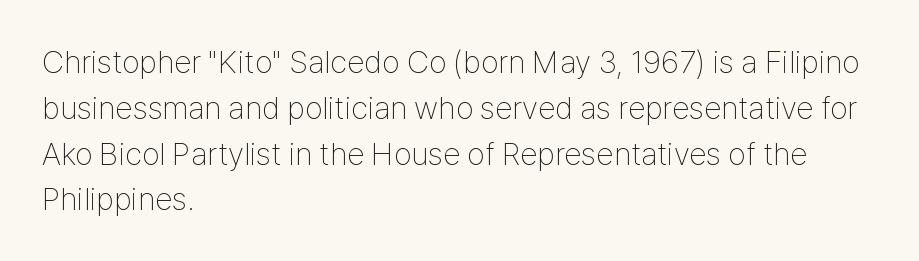
{"serif": "no", "italic": "no", "bold": "no", "weight": "thin", "width": "condensed", "stroke_contrast": "low", "x_height": "medium", "monospaced": "no", "underline": "no", "align": "left", "line_spacing": "normal", "line_spacing_ratio": 1.43, "letter_spacing": "normal", "letter_spacing_em": 0.0, "glyph_px": 32}
